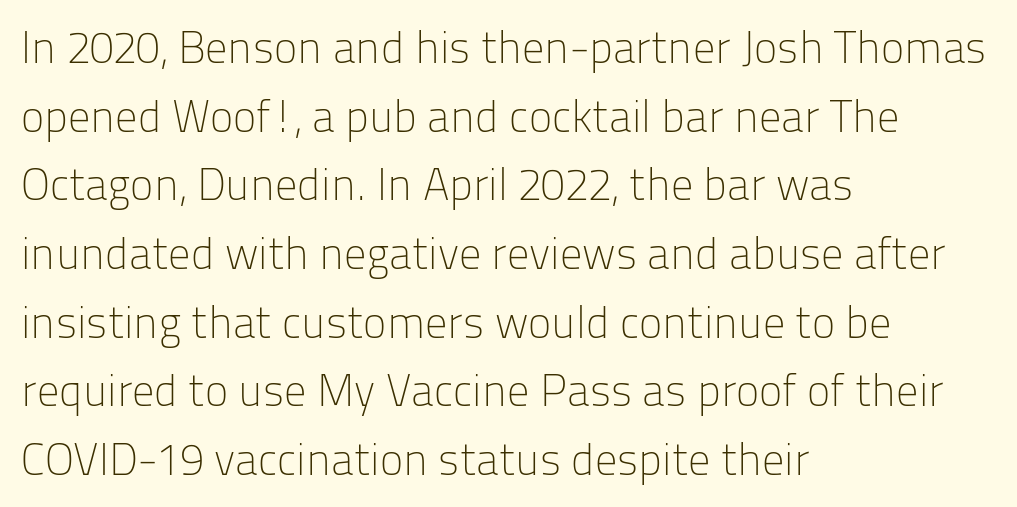
The image shows 44 px light sans-serif type, upright; set left-aligned, normal line spacing (1.56x), normal letter spacing, not underlined; low stroke contrast and a medium x-height.
